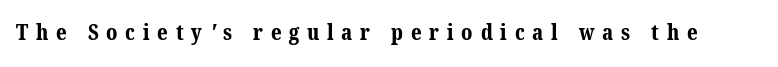
Short note: letters widely spaced. Descenders are the only things crossing below the line. These lines carry a lot of weight — the face is fully bold.
